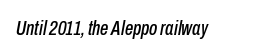
Lines of text with bare space underneath. Would a proofreader flag this as italicized? Yes. The rendering keeps characters at their native spacing.
